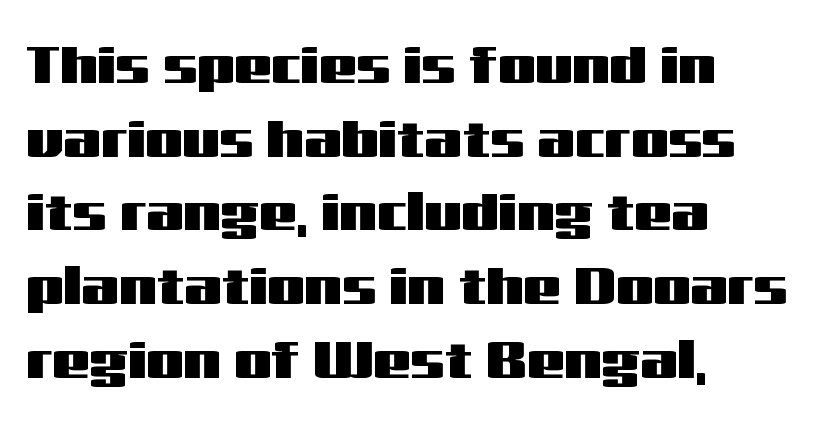
The image shows 53 px wide sans-serif type, upright; set left-aligned, normal line spacing (1.39x), normal letter spacing, not underlined; medium stroke contrast and a medium x-height.
